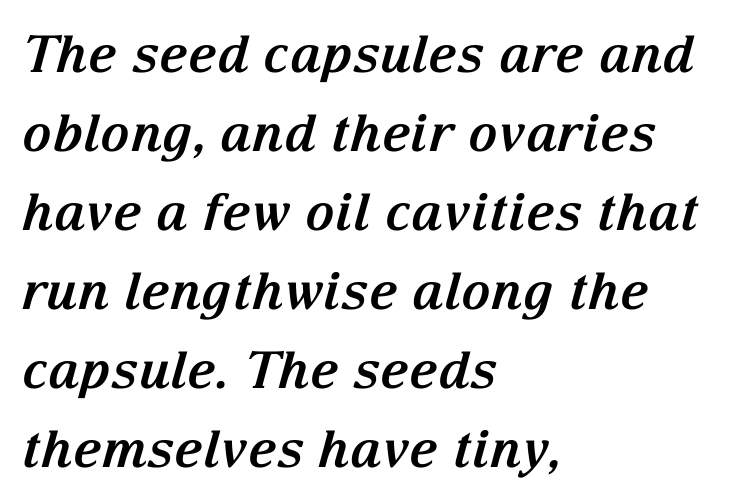
{"serif": "yes", "italic": "yes", "lean": "right", "slant_degrees": 15, "bold": "yes", "weight": "bold", "width": "normal", "stroke_contrast": "medium", "x_height": "medium", "monospaced": "no", "underline": "no", "align": "left", "line_spacing": "normal", "line_spacing_ratio": 1.55, "letter_spacing": "normal", "letter_spacing_em": 0.0, "glyph_px": 51}
